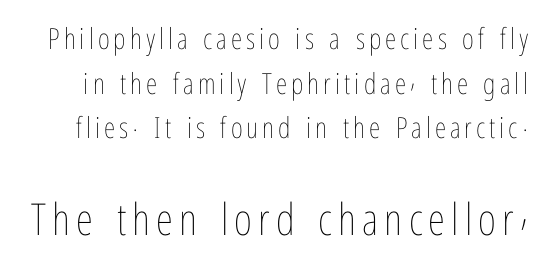
Which chunk is bigger? The second one — the bottom block dwarfs the top. The characters are drawn with everyday or finer stroke widths. Note the varied advance widths — an 'i' is clearly narrower than an 'm'. Every stem runs plumb, perpendicular to the baseline. Decoration check: the copy has no underline.
